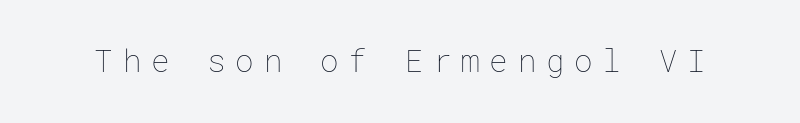
Q: Is the text bold? A: No.
Q: Is the text italic (slanted)? A: No, it is upright.
Q: Is the text underlined? A: No.
Q: Is the spacing between letters normal or unusually wide? A: Unusually wide.
Q: Width (condensed, normal, or wide)? A: Normal.
Q: Stroke contrast? A: Low.
Q: x-height? A: Medium.
